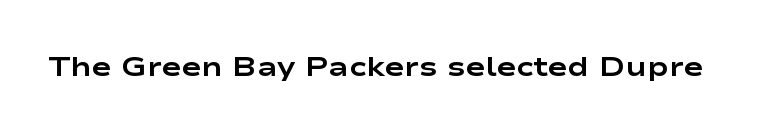
{"italic": "no", "bold": "yes", "underline": "no", "letter_spacing": "normal", "letter_spacing_em": 0.0, "glyph_px": 27}
